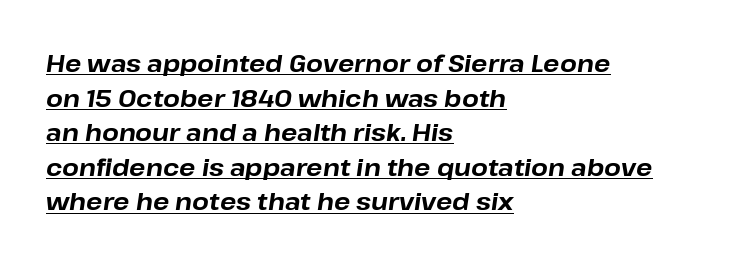
The image shows 24 px bold type, italic (leaning right); set left-aligned, normal line spacing (1.44x), normal letter spacing, underlined.
